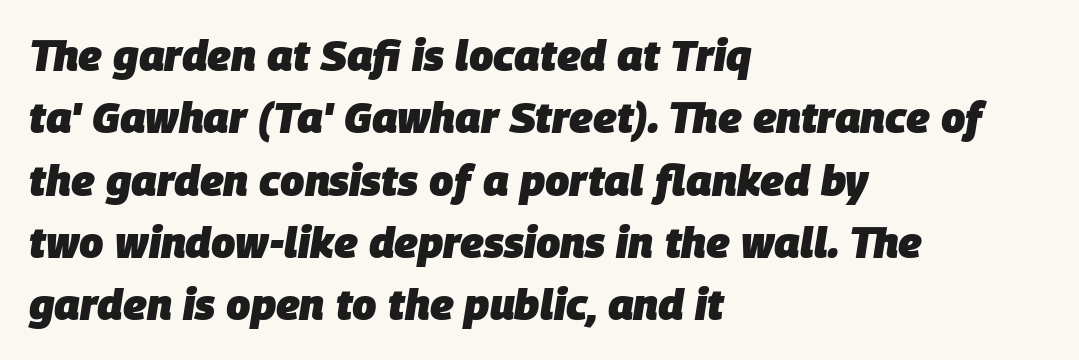
The rendering uses a bold face; every stroke is thick and dark. Has an underline been added? It has not. Characters are canted at an angle relative to the baseline's perpendicular. Leftover space on each line is placed entirely after the last word. The line-height multiplier appears to be the usual default. Do the characters align in a grid? No, the font is proportional.
